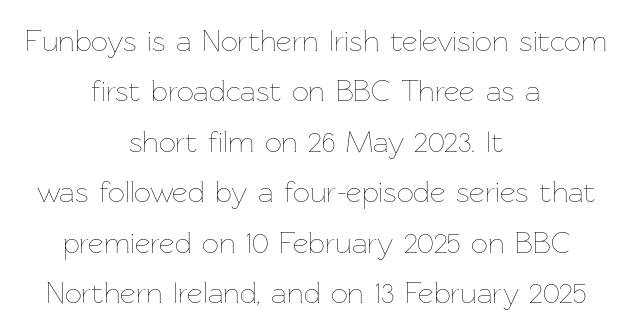
Posture: straight, roman, zero tilt. Is the block centered? Yes — each line is placed symmetrically about the middle. Does the leading feel generous? No, just average. Spacing between characters is what you'd get straight out of the box. The letters advance in unequal steps, a hallmark of proportional type.
